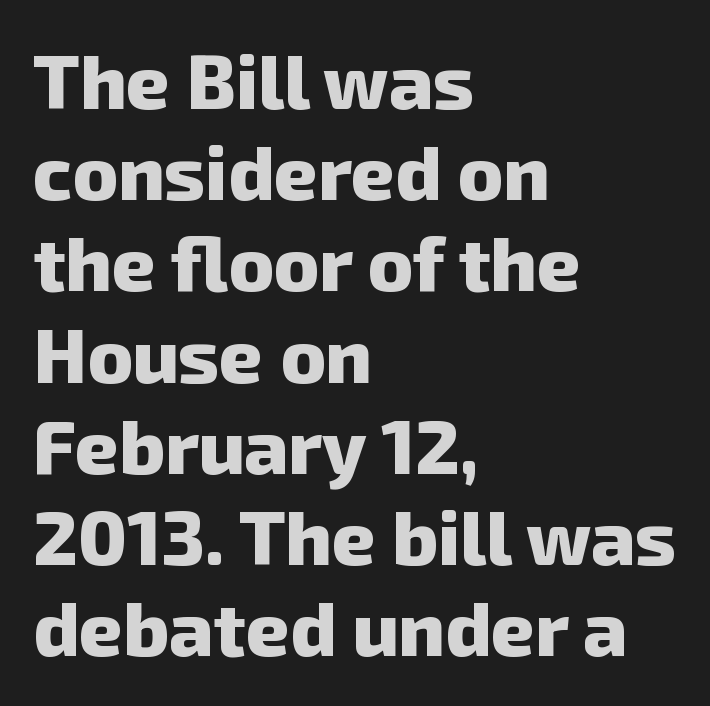
The image shows 76 px heavy sans-serif type; set left-aligned, line spacing 1.2x, normal letter spacing, not underlined; low stroke contrast and a medium x-height.
